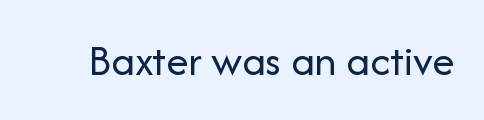
Q: Is the text bold? A: No.
Q: Is the text italic (slanted)? A: No, it is upright.
Q: Is the typeface a serif or a sans-serif typeface? A: Sans-serif.
Q: Is the text underlined? A: No.
Q: Is the spacing between letters normal or unusually wide? A: Normal.
Q: Width (condensed, normal, or wide)? A: Normal.
Q: Stroke contrast? A: Low.
Q: x-height? A: Medium.
Q: Monospaced? A: No.
